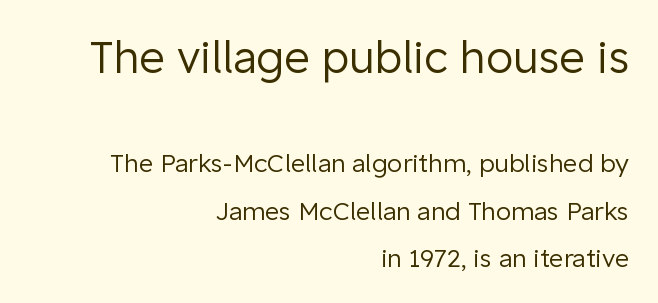
The image shows 44 px regular-weight sans-serif type, upright; set right-aligned, line spacing 1.89x, normal letter spacing, not underlined; the first (top) block is 1.76x larger; low stroke contrast and a medium x-height.
